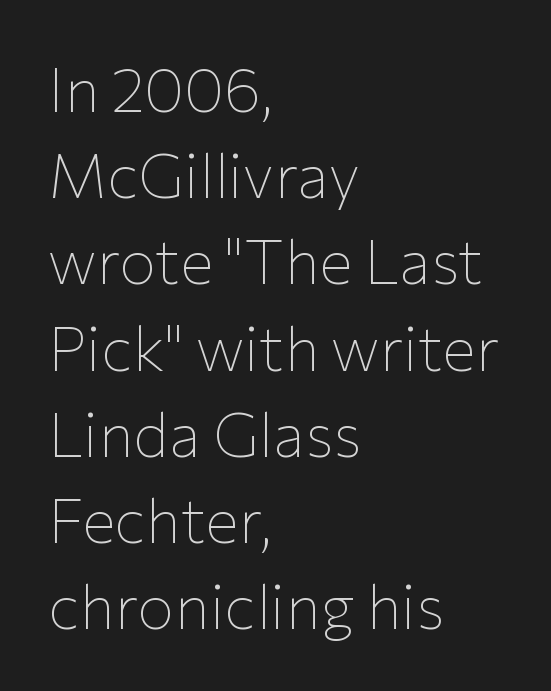
Q: Is the text bold? A: No.
Q: Is the text italic (slanted)? A: No, it is upright.
Q: Is the typeface a serif or a sans-serif typeface? A: Sans-serif.
Q: Is the text underlined? A: No.
Q: How is the paragraph aligned? A: Left-aligned.
Q: Is the spacing between letters normal or unusually wide? A: Normal.
Q: Is the spacing between lines tight, normal or loose? A: Normal.
Q: Width (condensed, normal, or wide)? A: Normal.
Q: Stroke contrast? A: Low.
Q: x-height? A: Medium.
Q: Monospaced? A: No.
